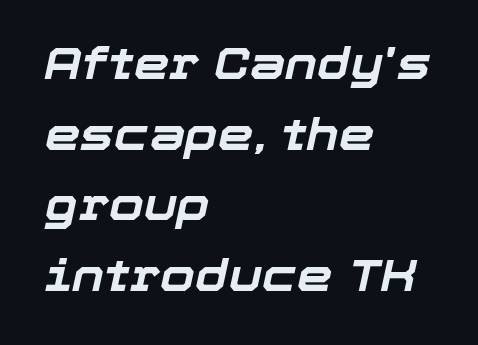
Q: Is the text bold? A: Yes.
Q: Is the text italic (slanted)? A: Yes, it leans right by about 12 degrees.
Q: Is the text underlined? A: No.
Q: How is the paragraph aligned? A: Left-aligned.
Q: Is the spacing between letters normal or unusually wide? A: Normal.
Q: Is the spacing between lines tight, normal or loose? A: Normal.
Q: Width (condensed, normal, or wide)? A: Normal.
Q: Stroke contrast? A: Low.
Q: x-height? A: Medium.
Q: Monospaced? A: No.
